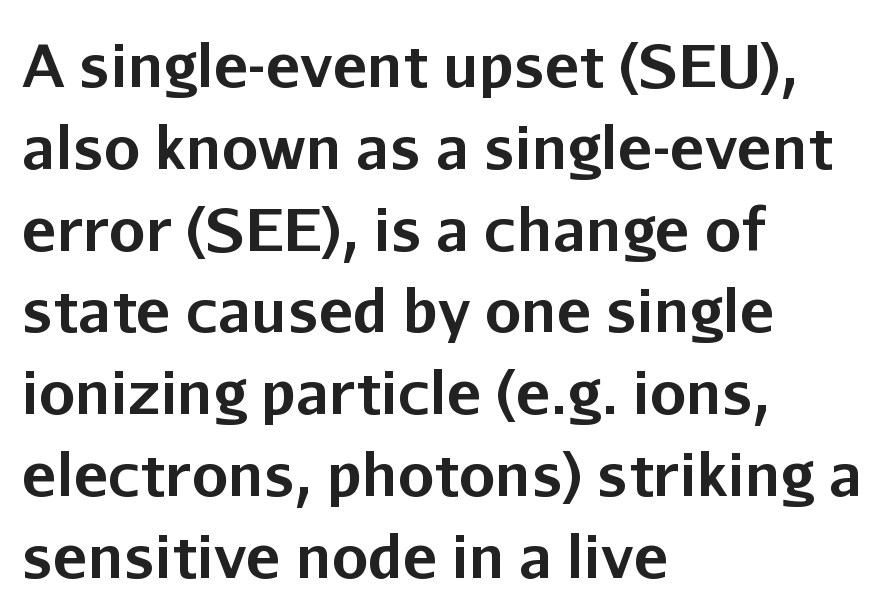
Q: Is the text bold? A: Yes.
Q: Is the text italic (slanted)? A: No, it is upright.
Q: Is the typeface a serif or a sans-serif typeface? A: Sans-serif.
Q: Is the text underlined? A: No.
Q: How is the paragraph aligned? A: Left-aligned.
Q: Is the spacing between letters normal or unusually wide? A: Normal.
Q: Is the spacing between lines tight, normal or loose? A: Normal.
Q: Width (condensed, normal, or wide)? A: Normal.
Q: Stroke contrast? A: Low.
Q: x-height? A: Medium.
Q: Monospaced? A: No.
